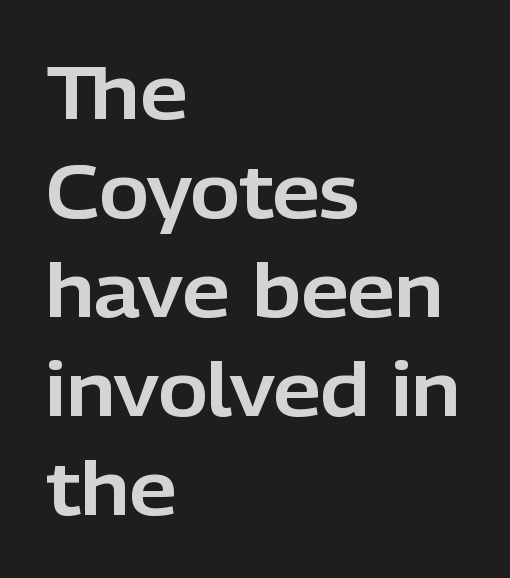
Q: Is the text italic (slanted)? A: No, it is upright.
Q: Is the typeface a serif or a sans-serif typeface? A: Sans-serif.
Q: Is the text underlined? A: No.
Q: How is the paragraph aligned? A: Left-aligned.
Q: Is the spacing between letters normal or unusually wide? A: Normal.
Q: Is the spacing between lines tight, normal or loose? A: Normal.
Q: Width (condensed, normal, or wide)? A: Normal.
Q: Stroke contrast? A: Low.
Q: x-height? A: Medium.
Q: Monospaced? A: No.
